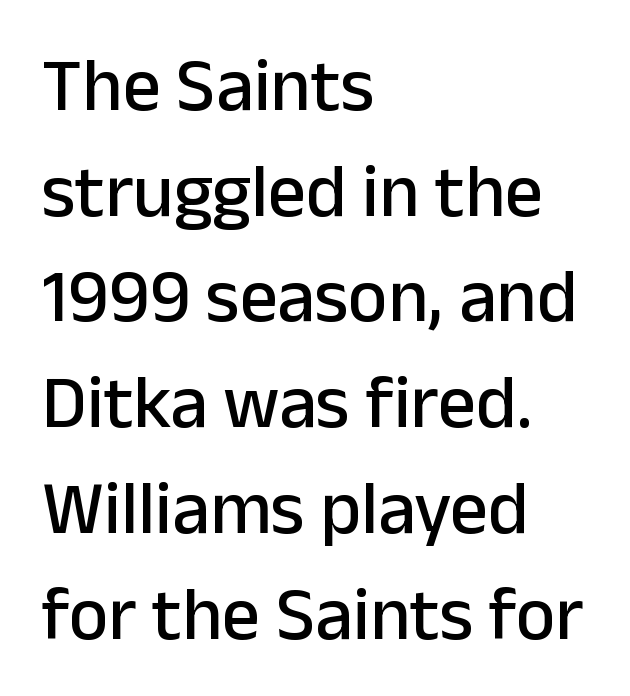
{"serif": "no", "italic": "no", "width": "normal", "stroke_contrast": "low", "x_height": "medium", "monospaced": "no", "underline": "no", "align": "left", "line_spacing": "normal", "line_spacing_ratio": 1.41, "letter_spacing": "normal", "letter_spacing_em": 0.0, "glyph_px": 75}
